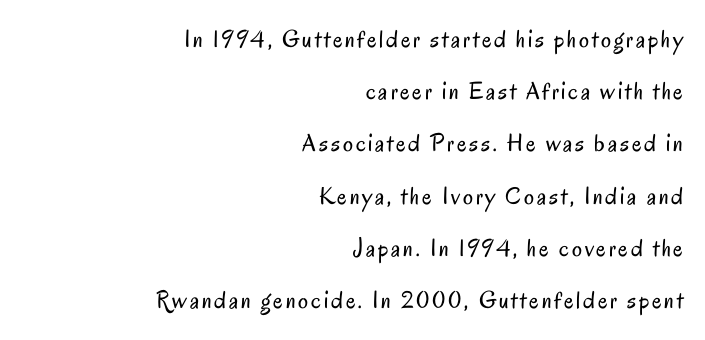
This sample uses an upright cut, with every glyph sitting square on the baseline. The gap between lines stays unmarked. The weight would be labelled regular, book, light, or lighter still. Widely set lines give the paragraph a tall, airy silhouette.
